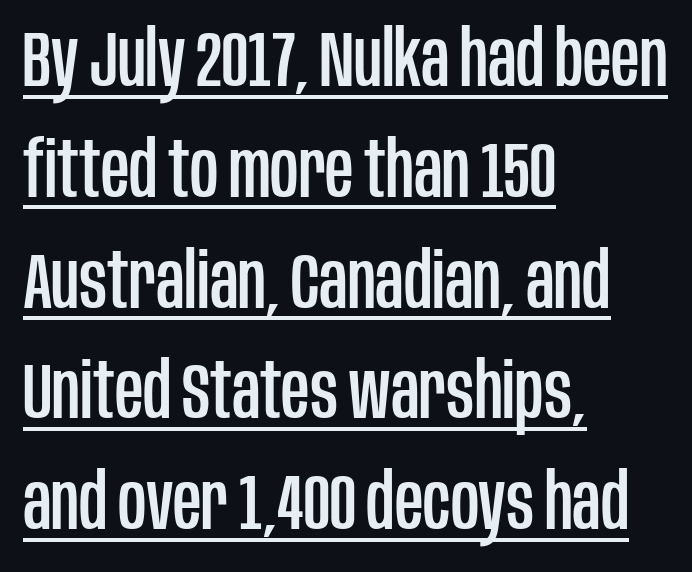
The image shows 78 px condensed sans-serif type, upright; set left-aligned, normal line spacing (1.42x), normal letter spacing, underlined; low stroke contrast and a large x-height.
